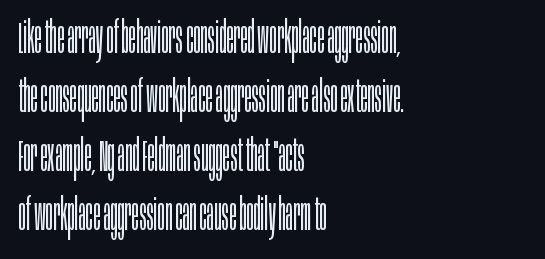
Q: Is the text bold? A: No.
Q: Is the text italic (slanted)? A: No, it is upright.
Q: Is the typeface a serif or a sans-serif typeface? A: Sans-serif.
Q: Is the text underlined? A: No.
Q: How is the paragraph aligned? A: Left-aligned.
Q: Is the spacing between letters normal or unusually wide? A: Normal.
Q: Is the spacing between lines tight, normal or loose? A: Normal.
Q: Width (condensed, normal, or wide)? A: Condensed.
Q: Stroke contrast? A: Low.
Q: x-height? A: Large.
Q: Monospaced? A: No.
